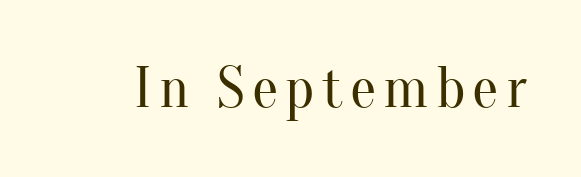
The image shows 59 px regular-weight serif type, upright; set not underlined; medium stroke contrast and a small x-height.
